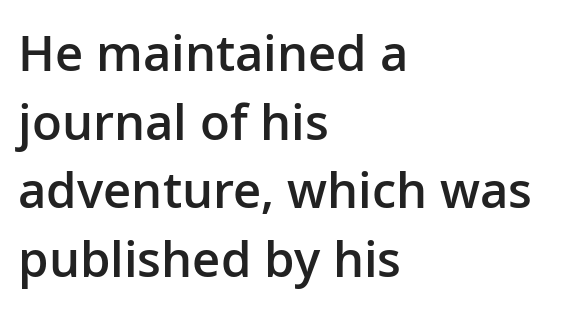
Q: Is the text bold? A: Semi-bold.
Q: Is the text italic (slanted)? A: No, it is upright.
Q: Is the typeface a serif or a sans-serif typeface? A: Sans-serif.
Q: Is the text underlined? A: No.
Q: How is the paragraph aligned? A: Left-aligned.
Q: Is the spacing between letters normal or unusually wide? A: Normal.
Q: Is the spacing between lines tight, normal or loose? A: Normal.
Q: Width (condensed, normal, or wide)? A: Normal.
Q: Stroke contrast? A: Low.
Q: x-height? A: Medium.
Q: Monospaced? A: No.
